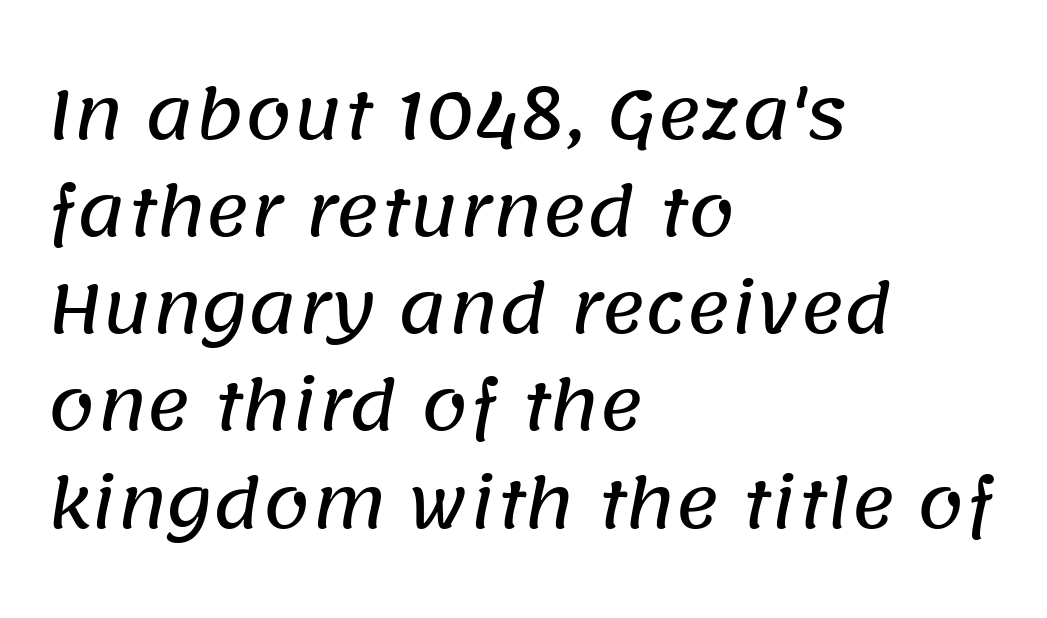
Observe the absence of serifs on each vertical stroke in this sample. The letterforms sit shoulder to shoulder at normal distance. The rendering uses natural spacing where letterforms have individual widths. Successive baselines arrive at the customary interval. A clean baseline with only descenders dipping below it.
